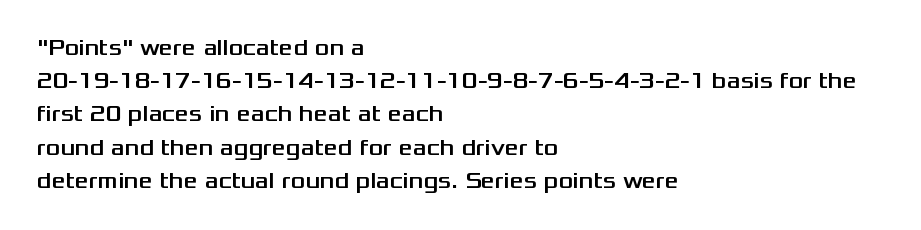
The image shows 22 px text type, upright; set left-aligned, normal line spacing (1.51x), normal letter spacing, not underlined.
